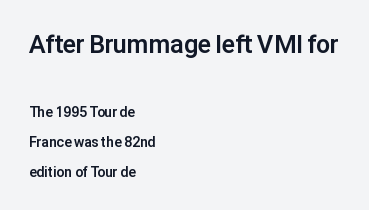
These lines are set flush left with a ragged right edge. As a designer I'd log this as weight 700, bold. The space beneath each line is pristine and unruled. Each new line begins a long way beneath the previous one.
